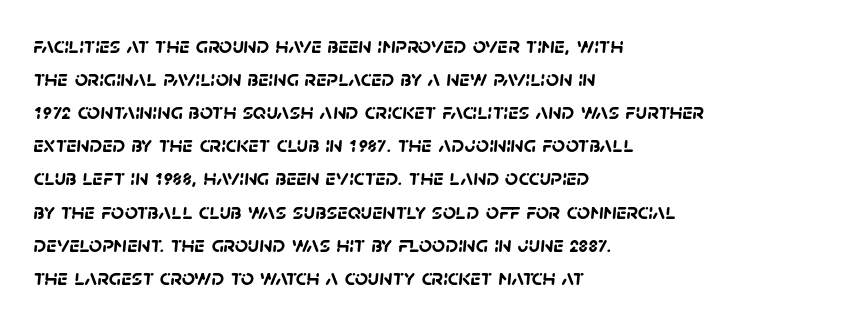
The image shows 23 px bold type; set left-aligned, normal line spacing (1.44x), normal letter spacing, not underlined.
